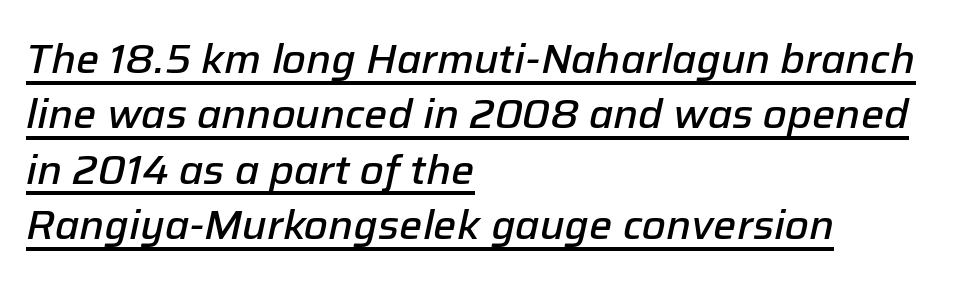
Q: Is the text bold? A: Semi-bold.
Q: Is the text italic (slanted)? A: Yes, it leans right by about 12 degrees.
Q: Is the text underlined? A: Yes.
Q: How is the paragraph aligned? A: Left-aligned.
Q: Is the spacing between letters normal or unusually wide? A: Normal.
Q: Is the spacing between lines tight, normal or loose? A: Normal.
Q: Width (condensed, normal, or wide)? A: Normal.
Q: Stroke contrast? A: Low.
Q: x-height? A: Medium.
Q: Monospaced? A: No.
